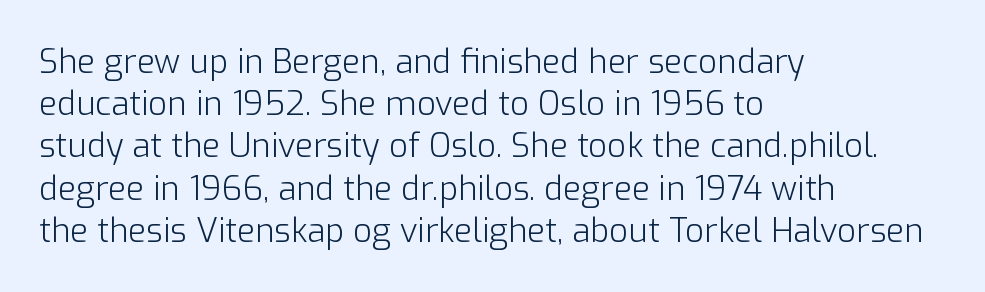
No extra tracking has been applied to these lines. Does the copy run flush right? No — it runs flush left. Evenly set lines give the paragraph a standard silhouette. You can tell from the bare stems that sans-serif type was used. Each letter keeps its own natural width here, so spacing adapts to shape. Counters stay open thanks to moderate or lighter strokes.
